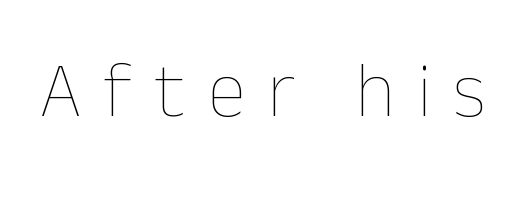
The image shows 78 px thin type, upright; set unusually wide letter spacing (+0.28 em), not underlined; low stroke contrast and a medium x-height.
